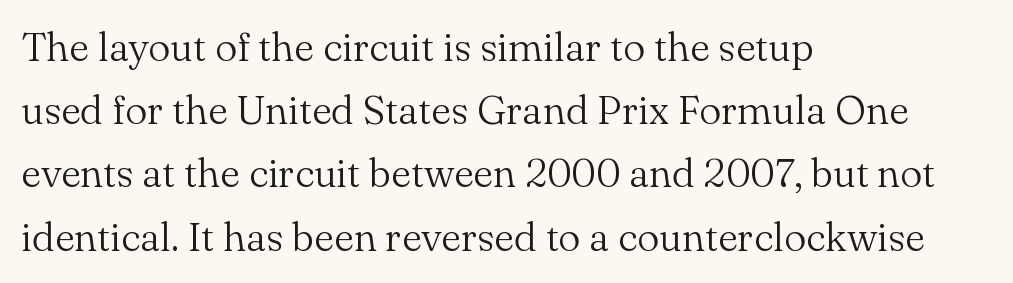
Anything drawn beneath the words? Only blank space. The paragraph has a hard left edge and a soft right edge. Default kerning and tracking; the words read as compact shapes. The passage shown is not bold in any degree. What's the leading like? Ordinary, nothing unusual. Posture: upright roman.
